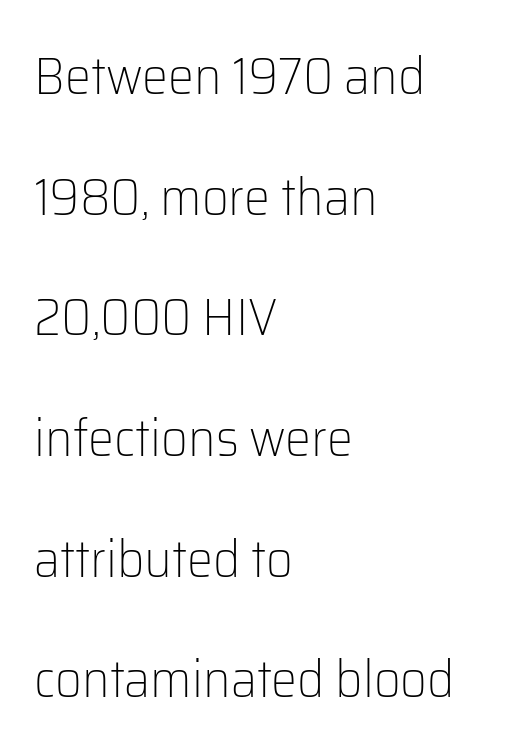
{"serif": "no", "italic": "no", "bold": "no", "weight": "light", "width": "normal", "stroke_contrast": "low", "x_height": "medium", "monospaced": "no", "underline": "no", "align": "left", "line_spacing": "loose", "line_spacing_ratio": 2.32, "letter_spacing": "normal", "letter_spacing_em": 0.0, "glyph_px": 52}
